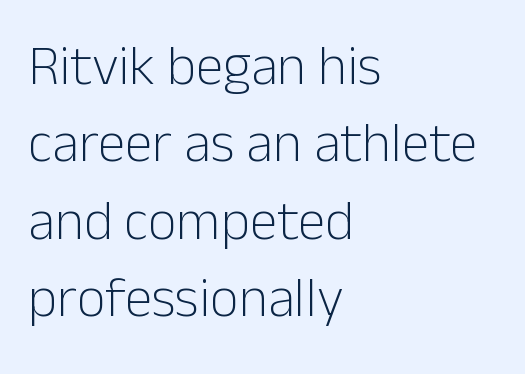
Q: Is the text bold? A: No.
Q: Is the text italic (slanted)? A: No, it is upright.
Q: Is the typeface a serif or a sans-serif typeface? A: Sans-serif.
Q: Is the text underlined? A: No.
Q: How is the paragraph aligned? A: Left-aligned.
Q: Is the spacing between letters normal or unusually wide? A: Normal.
Q: Is the spacing between lines tight, normal or loose? A: Normal.
Q: Width (condensed, normal, or wide)? A: Normal.
Q: Stroke contrast? A: Low.
Q: x-height? A: Medium.
Q: Monospaced? A: No.
